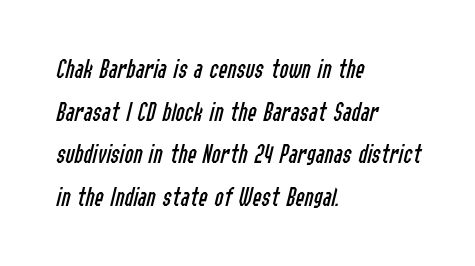
{"italic": "yes", "lean": "right", "slant_degrees": 14, "bold": "no", "underline": "no", "align": "left", "line_spacing": "normal", "line_spacing_ratio": 1.58, "letter_spacing": "normal", "letter_spacing_em": 0.0, "glyph_px": 27}
